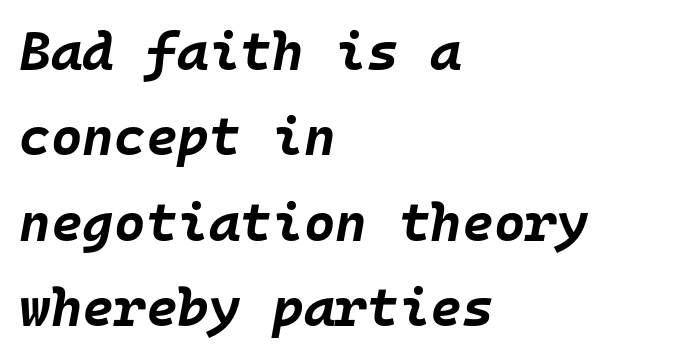
The image shows 54 px bold type, italic (leaning right), monospaced; set left-aligned, normal line spacing (1.58x), normal letter spacing, not underlined; low stroke contrast and a large x-height.
